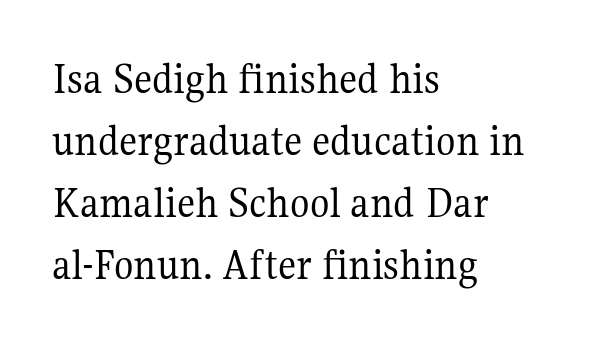
Q: Is the text bold? A: No.
Q: Is the text italic (slanted)? A: No, it is upright.
Q: Is the typeface a serif or a sans-serif typeface? A: Serif.
Q: Is the text underlined? A: No.
Q: How is the paragraph aligned? A: Left-aligned.
Q: Is the spacing between letters normal or unusually wide? A: Normal.
Q: Is the spacing between lines tight, normal or loose? A: Normal.
Q: Width (condensed, normal, or wide)? A: Normal.
Q: Stroke contrast? A: Medium.
Q: x-height? A: Medium.
Q: Monospaced? A: No.
